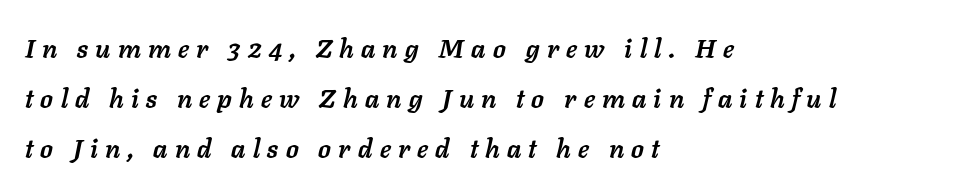
The image shows 26 px bold type, italic (leaning right); set left-aligned, loose line spacing (1.93x), unusually wide letter spacing (+0.28 em), not underlined.
